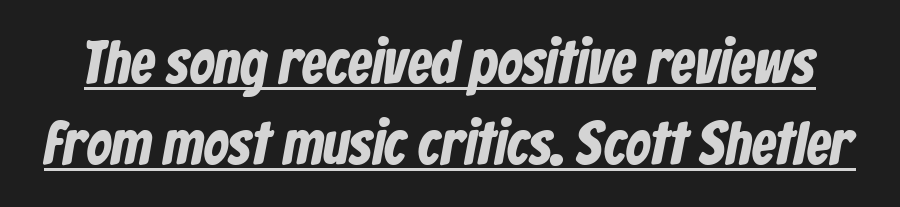
Vertical spacing — default. How are the letters spaced? Ordinarily, with no added tracking. Is the type bold? Yes — the strokes are clearly thick and heavy. A typographer would call this underscored text. The rendering uses natural spacing where letterforms have individual widths.
